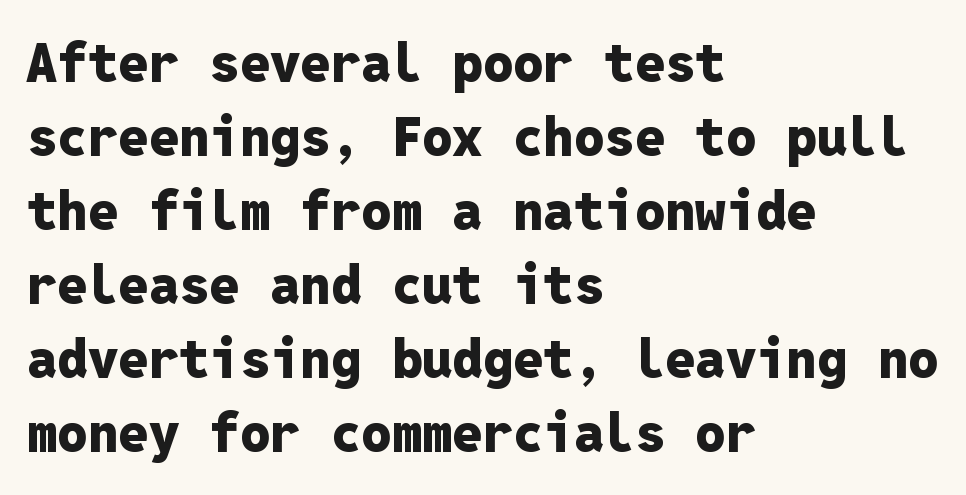
{"serif": "no", "italic": "no", "bold": "yes", "weight": "heavy", "width": "normal", "stroke_contrast": "low", "x_height": "medium", "monospaced": "yes", "underline": "no", "align": "left", "line_spacing": "normal", "line_spacing_ratio": 1.37, "letter_spacing": "normal", "letter_spacing_em": 0.0, "glyph_px": 54}
